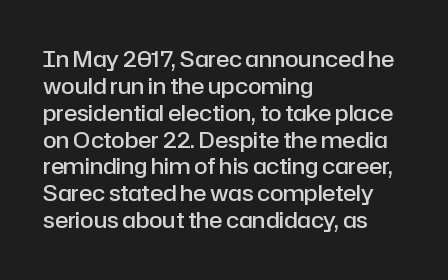
Letters rest on an invisible, unmarked baseline. Notice how the stems are strictly vertical — no italics here. In terms of letterspacing, this is plain default setting. This is moderately heavy type, rendered in semibold. Reading down the block, your eye returns to a fixed left position each line.
